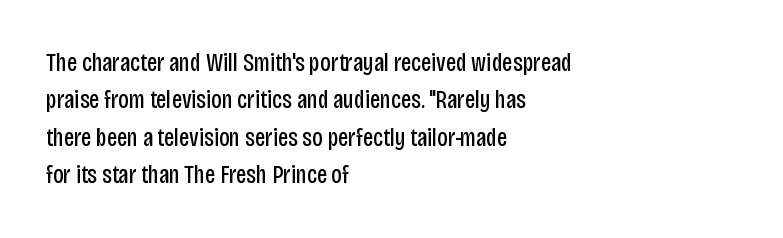
Q: Is the text bold? A: No.
Q: Is the text italic (slanted)? A: No, it is upright.
Q: Is the text underlined? A: No.
Q: How is the paragraph aligned? A: Left-aligned.
Q: Is the spacing between letters normal or unusually wide? A: Normal.
Q: Is the spacing between lines tight, normal or loose? A: Normal.
